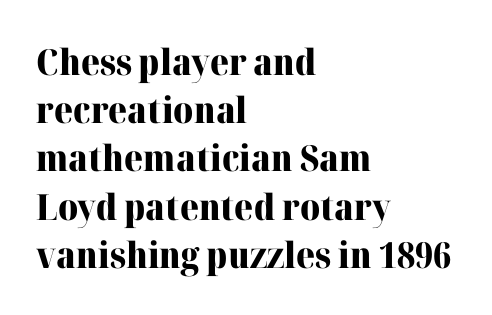
A typesetter would call this zero additional tracking. The rendering anchors every line to the left-hand side. Underline: absent. The lettering holds an erect, upright posture throughout. Font category for this specimen: serif.
